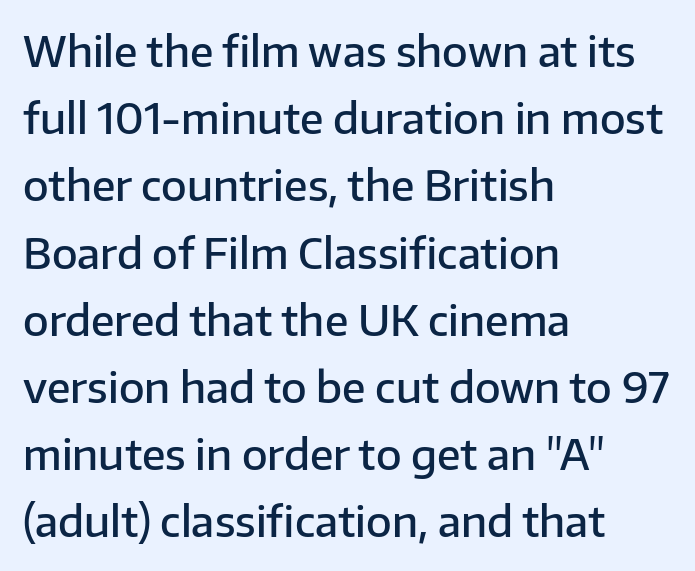
The image shows 42 px semibold sans-serif type, upright; set left-aligned, normal line spacing (1.6x), normal letter spacing, not underlined; low stroke contrast and a medium x-height.
